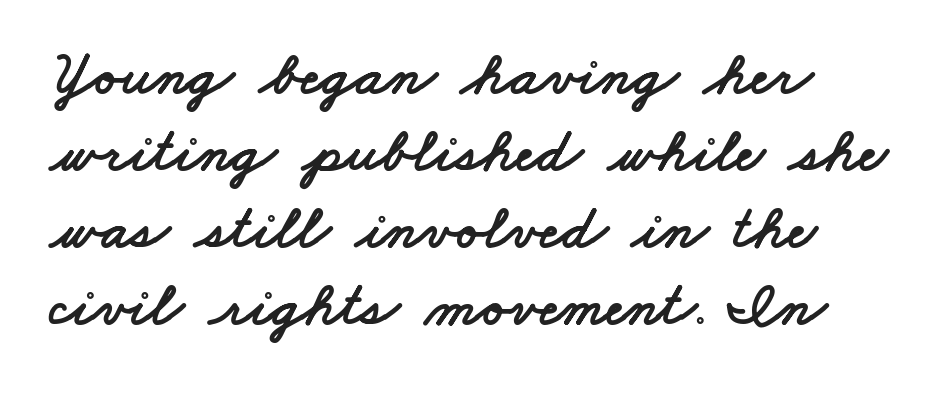
The image shows 62 px wide sans-serif type; set left-aligned, line spacing 1.24x, normal letter spacing, not underlined; low stroke contrast and a small x-height.
